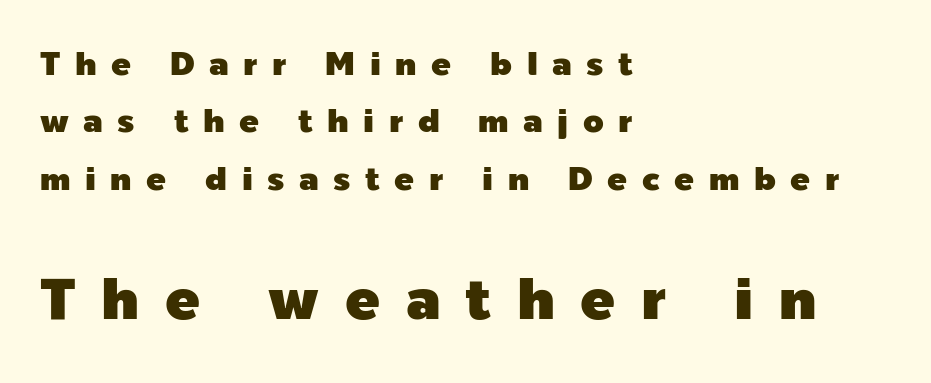
The image shows 58 px sans-serif type, upright; set left-aligned, line spacing 1.74x, unusually wide letter spacing (+0.44 em), not underlined; the second (bottom) block is 1.76x larger; a medium x-height.
